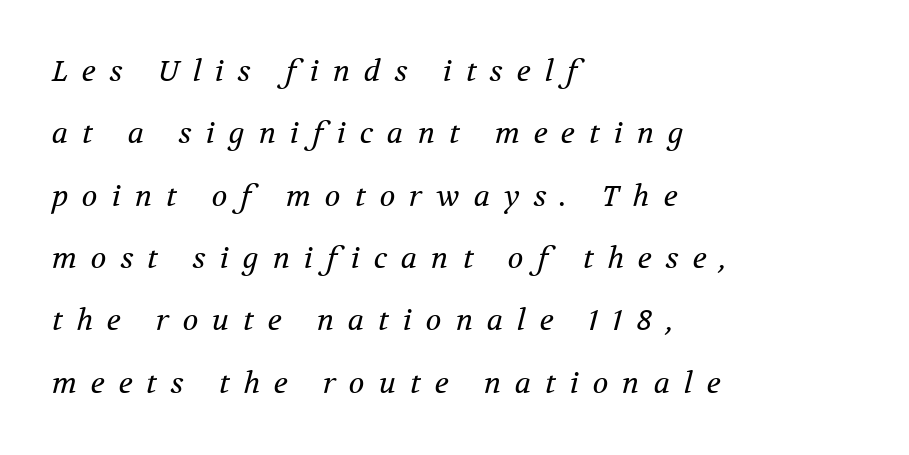
The image shows 29 px regular-weight serif type, italic (leaning right); set left-aligned, loose line spacing (2.15x), unusually wide letter spacing (+0.48 em), not underlined; medium stroke contrast and a medium x-height.
